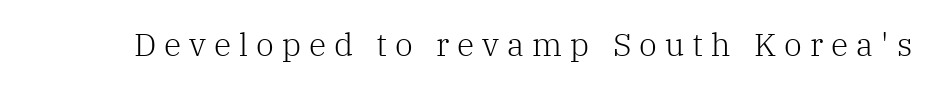
Each letter keeps its own natural width here, so spacing adapts to shape. Does the lettering tilt? It doesn't — this is upright. Display-style spreading of the glyphs; the letterfit is very open. Ink coverage per letter is moderate at most.
